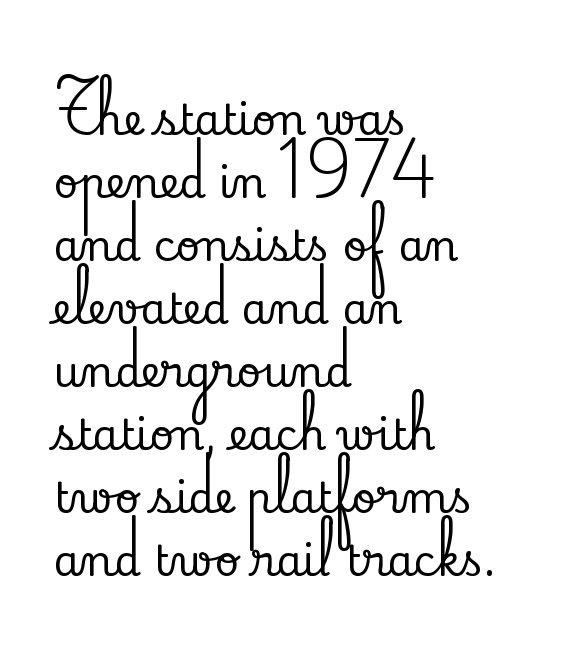
{"serif": "yes", "italic": "no", "width": "normal", "stroke_contrast": "low", "x_height": "small", "monospaced": "no", "underline": "no", "align": "left", "line_spacing": "normal", "line_spacing_ratio": 1.5, "letter_spacing": "normal", "letter_spacing_em": 0.0, "glyph_px": 42}
